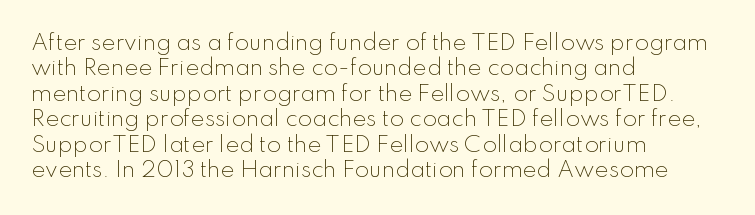
A bare baseline throughout the passage. Line beginnings align vertically; line endings do not. This sample uses plain, unmodified letter spacing. Posture: straight, roman, zero tilt. Is this a heavy cut? Hardly; it is regular or lighter.
